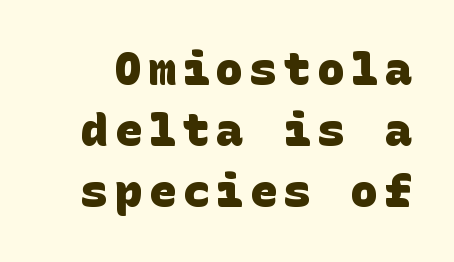
Q: Is the text bold? A: Yes.
Q: Is the typeface a serif or a sans-serif typeface? A: Sans-serif.
Q: Is the text underlined? A: No.
Q: Is the spacing between lines tight, normal or loose? A: Normal.
Q: Width (condensed, normal, or wide)? A: Normal.
Q: Stroke contrast? A: Low.
Q: x-height? A: Large.
